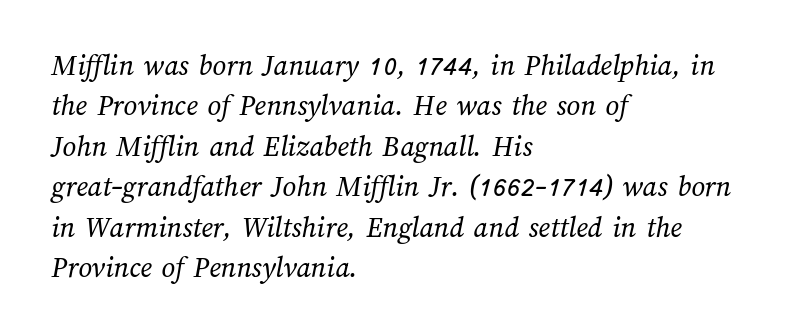
{"bold": "no", "weight": "regular", "width": "normal", "stroke_contrast": "medium", "x_height": "medium", "monospaced": "no", "underline": "no", "align": "left", "line_spacing": "normal", "line_spacing_ratio": 1.35, "letter_spacing": "normal", "letter_spacing_em": 0.0, "glyph_px": 30}
